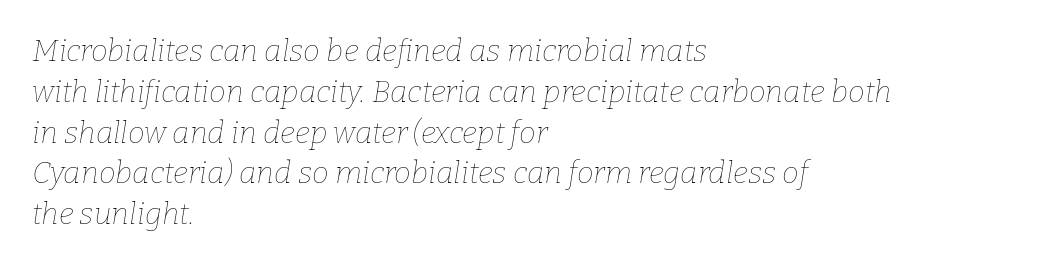
The image shows 30 px thin type, italic (leaning right); set left-aligned, normal line spacing (1.36x), normal letter spacing, not underlined; low stroke contrast and a medium x-height.
